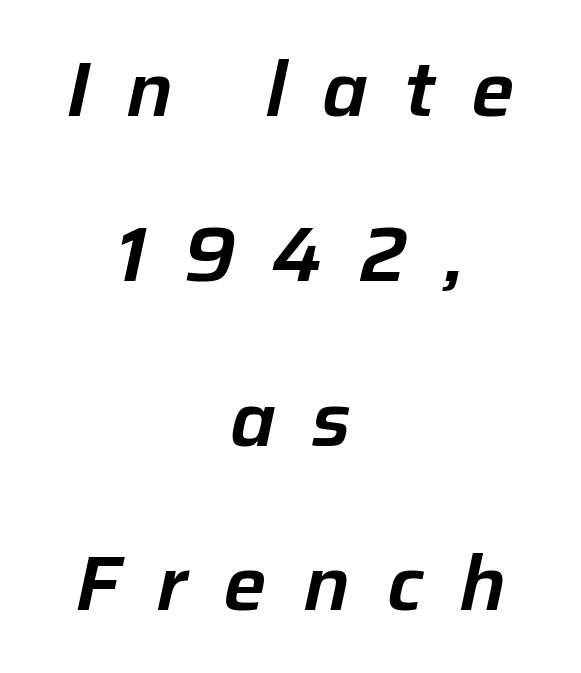
The image shows 77 px text type, italic (leaning right); set centered, loose line spacing (2.14x), unusually wide letter spacing (+0.47 em), not underlined; low stroke contrast and a medium x-height.
